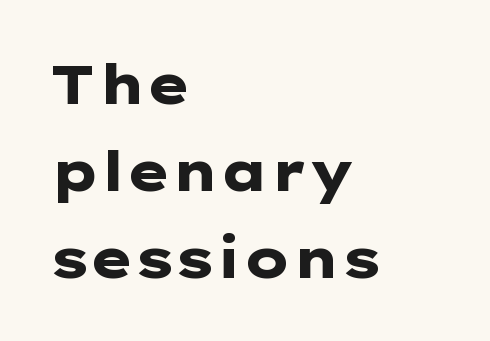
{"serif": "no", "italic": "no", "bold": "yes", "weight": "heavy", "width": "wide", "stroke_contrast": "low", "x_height": "medium", "monospaced": "no", "underline": "no", "align": "left", "line_spacing": "normal", "line_spacing_ratio": 1.58, "letter_spacing": "normal", "letter_spacing_em": 0.0, "glyph_px": 55}
